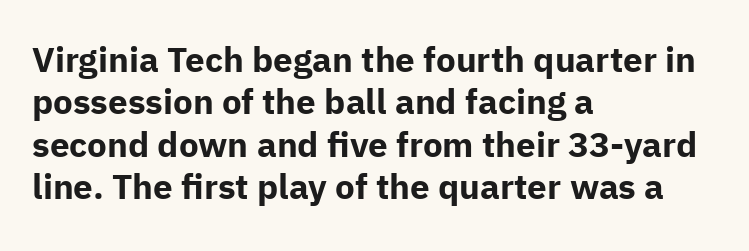
{"serif": "no", "italic": "no", "bold": "yes", "weight": "bold", "width": "normal", "stroke_contrast": "low", "x_height": "medium", "monospaced": "no", "underline": "no", "align": "left", "line_spacing_ratio": 1.21, "letter_spacing": "normal", "letter_spacing_em": 0.0, "glyph_px": 35}
